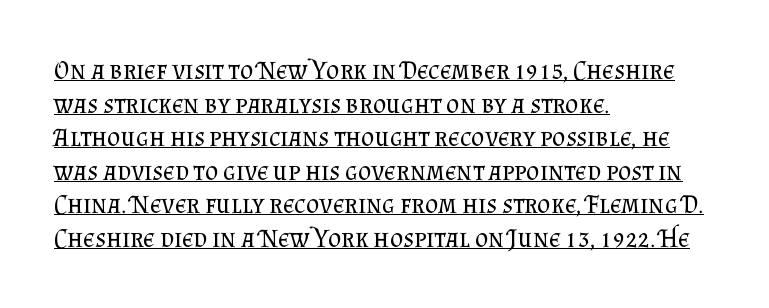
The image shows 26 px text type, upright; set left-aligned, normal line spacing (1.29x), normal letter spacing, underlined.
